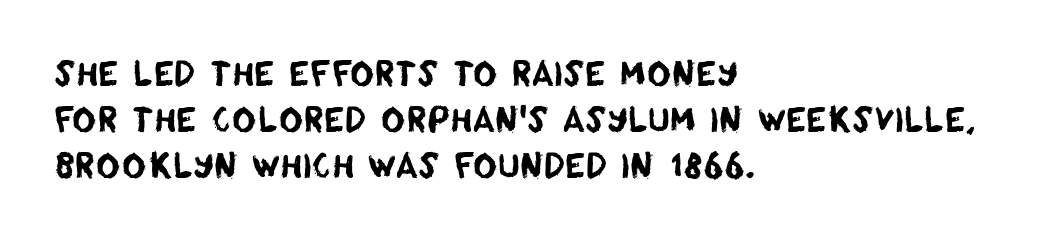
Q: Is the typeface a serif or a sans-serif typeface? A: Sans-serif.
Q: Is the text underlined? A: No.
Q: How is the paragraph aligned? A: Left-aligned.
Q: Is the spacing between letters normal or unusually wide? A: Normal.
Q: Is the spacing between lines tight, normal or loose? A: Normal.
Q: Width (condensed, normal, or wide)? A: Normal.
Q: Stroke contrast? A: Low.
Q: x-height? A: Large.
Q: Monospaced? A: No.
